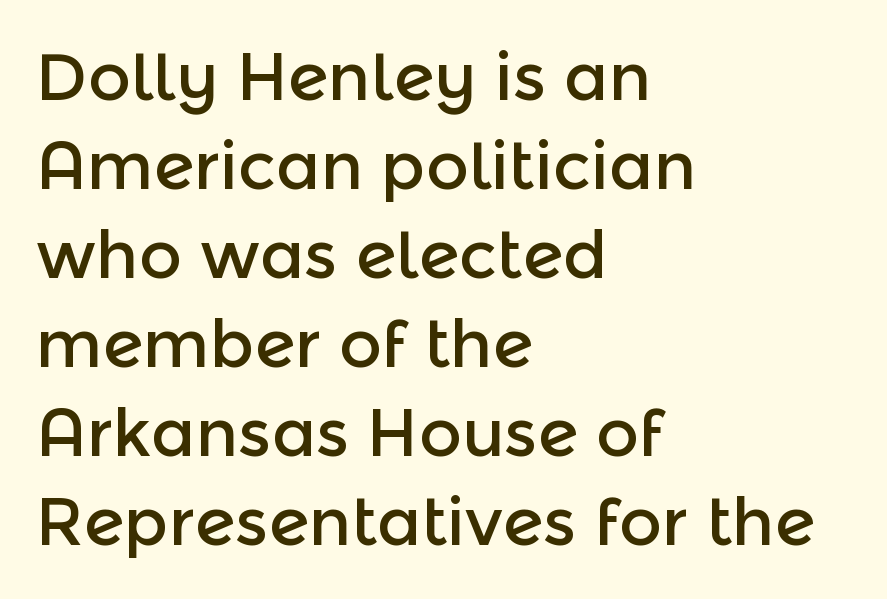
{"serif": "no", "italic": "no", "width": "normal", "x_height": "medium", "monospaced": "no", "underline": "no", "align": "left", "line_spacing": "normal", "line_spacing_ratio": 1.35, "letter_spacing": "normal", "letter_spacing_em": 0.0, "glyph_px": 66}
